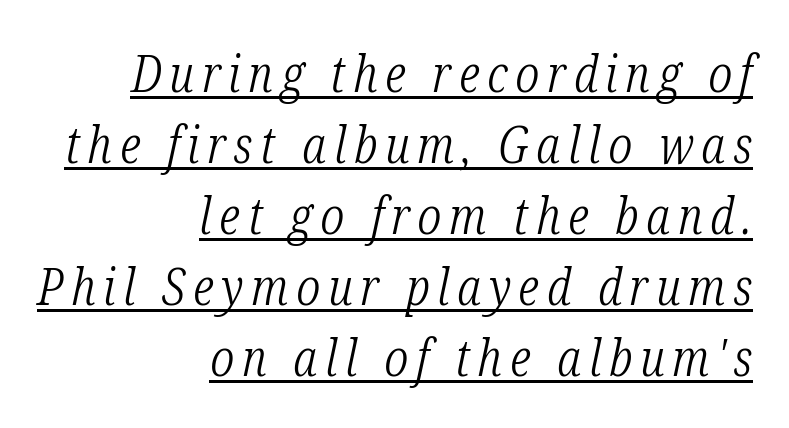
Q: Is the text bold? A: No.
Q: Is the text italic (slanted)? A: Yes, it leans right by about 12 degrees.
Q: Is the typeface a serif or a sans-serif typeface? A: Serif.
Q: Is the text underlined? A: Yes.
Q: How is the paragraph aligned? A: Right-aligned.
Q: Is the spacing between lines tight, normal or loose? A: Normal.
Q: Width (condensed, normal, or wide)? A: Condensed.
Q: Stroke contrast? A: Low.
Q: x-height? A: Medium.
Q: Monospaced? A: No.
